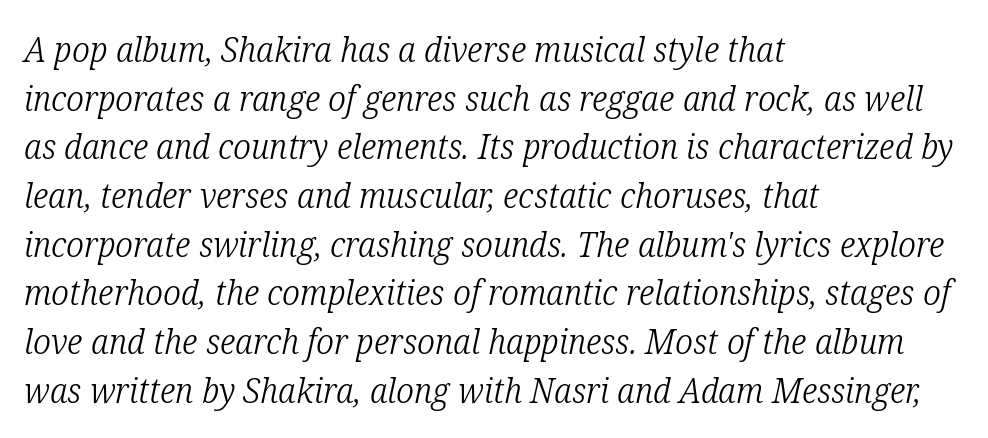
Q: Is the text bold? A: No.
Q: Is the text italic (slanted)? A: Yes, it leans right by about 12 degrees.
Q: Is the typeface a serif or a sans-serif typeface? A: Serif.
Q: Is the text underlined? A: No.
Q: How is the paragraph aligned? A: Left-aligned.
Q: Is the spacing between letters normal or unusually wide? A: Normal.
Q: Is the spacing between lines tight, normal or loose? A: Normal.
Q: Width (condensed, normal, or wide)? A: Condensed.
Q: Stroke contrast? A: Low.
Q: x-height? A: Medium.
Q: Monospaced? A: No.
